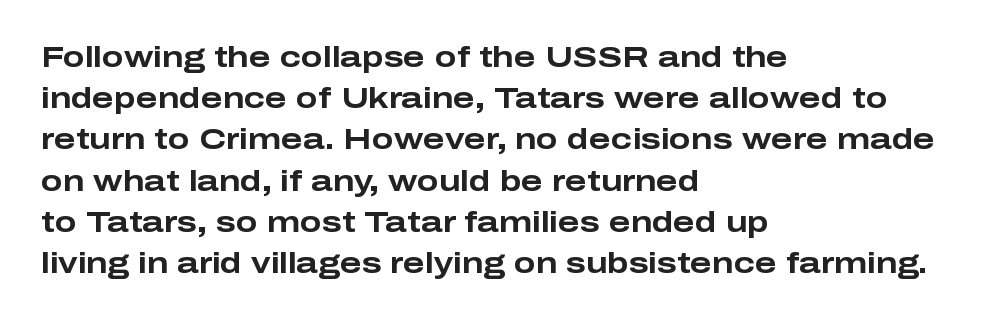
Q: Is the text bold? A: Yes.
Q: Is the text italic (slanted)? A: No, it is upright.
Q: Is the typeface a serif or a sans-serif typeface? A: Sans-serif.
Q: Is the text underlined? A: No.
Q: How is the paragraph aligned? A: Left-aligned.
Q: Is the spacing between letters normal or unusually wide? A: Normal.
Q: Is the spacing between lines tight, normal or loose? A: Normal.
Q: Width (condensed, normal, or wide)? A: Wide.
Q: Stroke contrast? A: Low.
Q: x-height? A: Medium.
Q: Monospaced? A: No.
